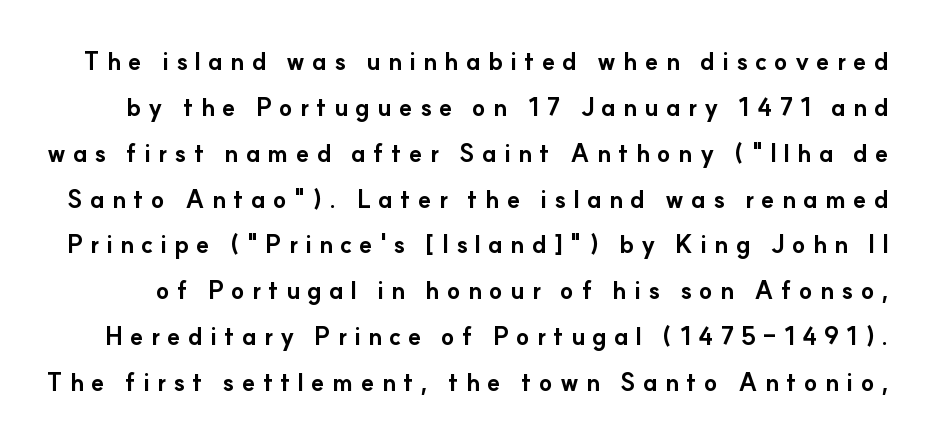
The image shows 24 px bold type, upright; set loose line spacing (1.91x), unusually wide letter spacing (+0.3 em), not underlined.
